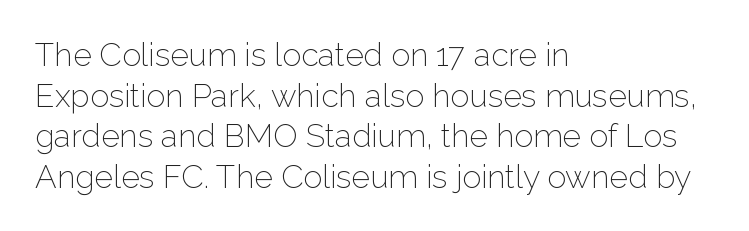
Visually the block forms a straight wall on the left and a jagged coastline on the right. Italic: no, the glyphs are upright roman. Descenders are the only things crossing below the line. Students, observe: this is what conventionally led text looks like. Check where the strokes stop: nothing finishes them off — pure sans. Vertical stems look standard width or narrower in stroke.
